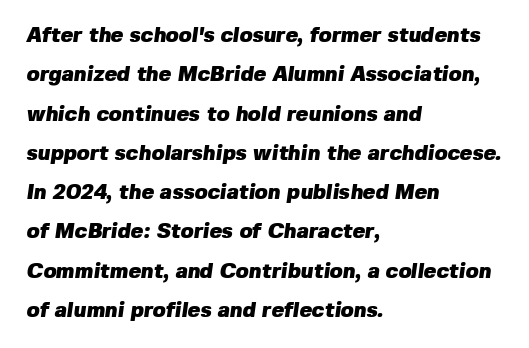
{"bold": "yes", "underline": "no", "align": "left", "line_spacing_ratio": 1.87, "letter_spacing": "normal", "letter_spacing_em": 0.0, "glyph_px": 21}
